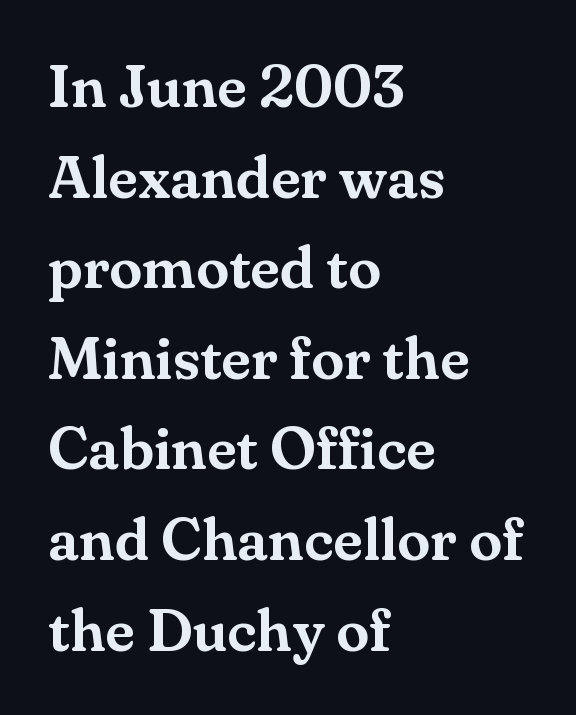
{"serif": "yes", "italic": "no", "width": "normal", "stroke_contrast": "medium", "x_height": "small", "monospaced": "no", "underline": "no", "align": "left", "line_spacing": "normal", "line_spacing_ratio": 1.51, "letter_spacing": "normal", "letter_spacing_em": 0.0, "glyph_px": 60}
